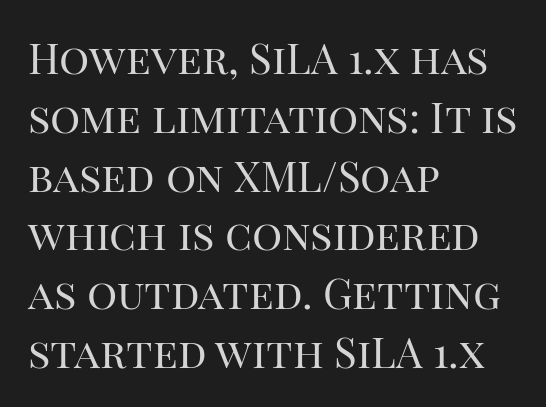
Q: Is the text bold? A: No.
Q: Is the text italic (slanted)? A: No, it is upright.
Q: Is the typeface a serif or a sans-serif typeface? A: Serif.
Q: Is the text underlined? A: No.
Q: How is the paragraph aligned? A: Left-aligned.
Q: Is the spacing between letters normal or unusually wide? A: Normal.
Q: Is the spacing between lines tight, normal or loose? A: Normal.
Q: Width (condensed, normal, or wide)? A: Normal.
Q: Stroke contrast? A: High.
Q: x-height? A: Large.
Q: Monospaced? A: No.
